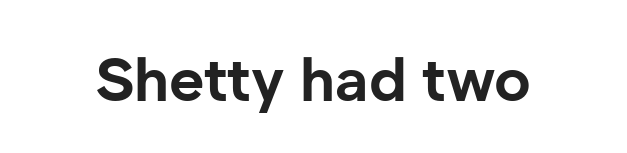
The image shows 61 px bold sans-serif type, upright; set normal letter spacing, not underlined; low stroke contrast and a medium x-height.
